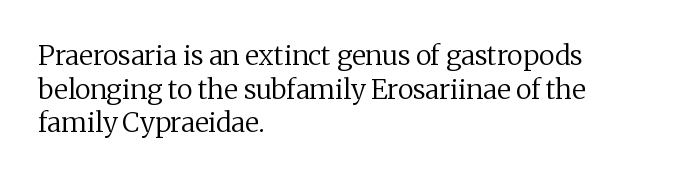
{"italic": "no", "bold": "no", "underline": "no", "align": "left", "line_spacing": "normal", "line_spacing_ratio": 1.25, "letter_spacing": "normal", "letter_spacing_em": 0.0, "glyph_px": 27}
